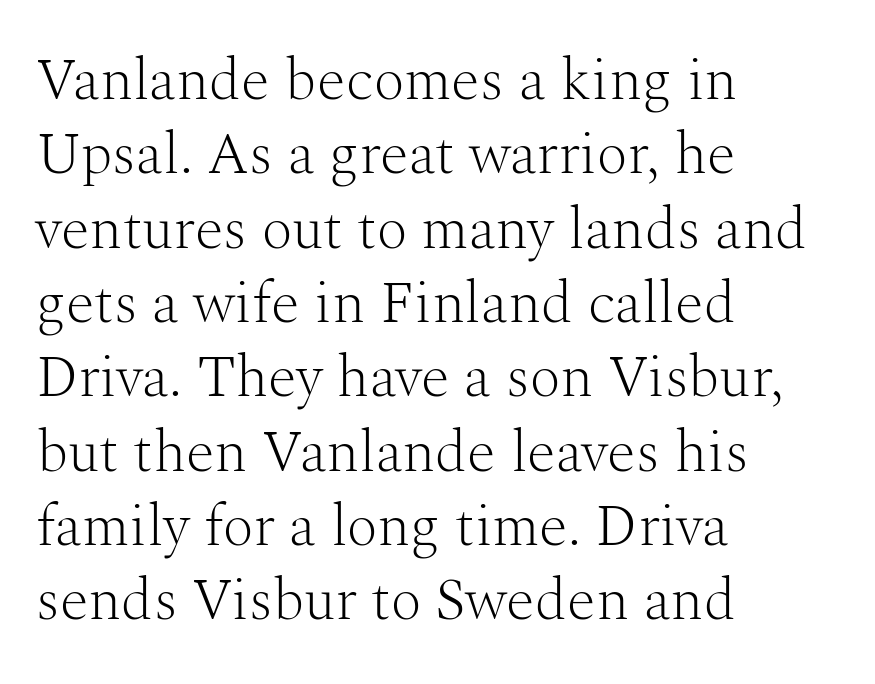
You can tell it's not italic because the verticals are truly vertical. Reading down the column, the eye jumps a familiar distance to each next line. The strokes carry an ordinary text weight at most. The letterforms sit shoulder to shoulder at normal distance. You could not count columns in this text — the font is proportionally spaced. Descenders are the only things crossing below the line.
